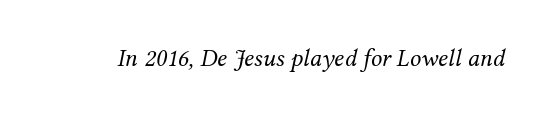
A quiet, ordinary-to-light weight characterises the typeface. A typesetter would call this zero additional tracking. The typography opts for an oblique posture over an upright one. Beneath every word, the page is bare.
